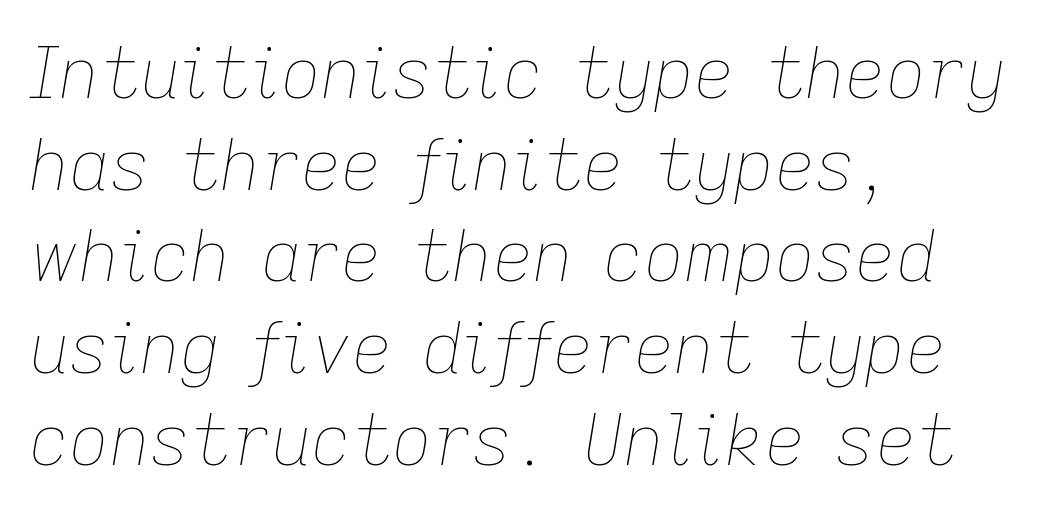
Interline gaps are of average width in this sample. Each row of text sits above clean, open space. The specimen reads as italic at a glance. The compositor pushed each line to the left boundary. Looks like regular typesetting: each glyph gets only the width it needs.
